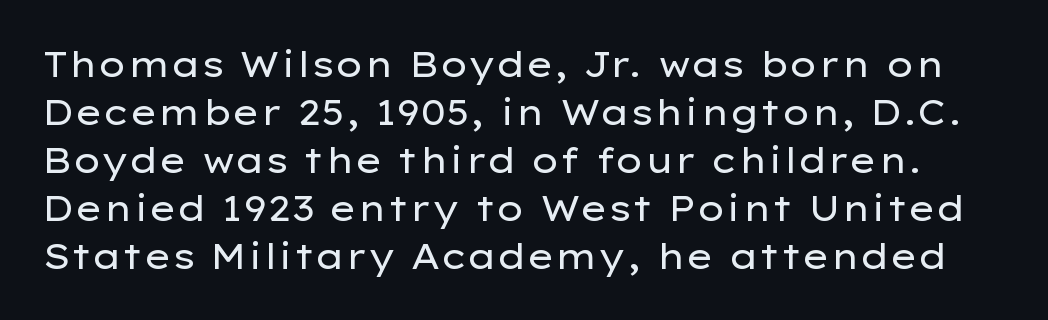
The image shows 35 px regular-weight, wide sans-serif type, upright; set normal line spacing (1.37x), normal letter spacing, not underlined; low stroke contrast and a medium x-height.
